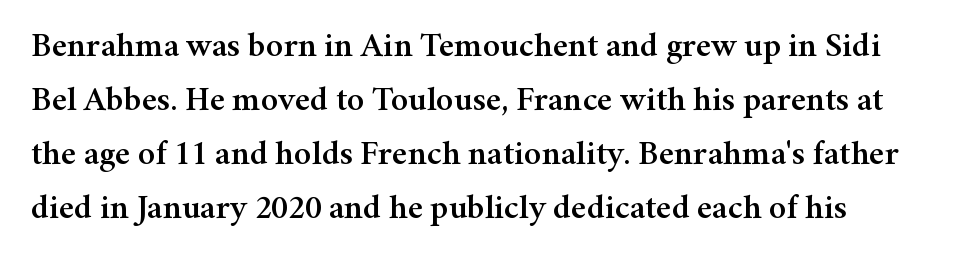
Each letter's strokes conclude with small projecting serifs. Posture: straight, roman, zero tilt. The designer left line spacing at the default. Has an underline been added? It has not. Glyph-to-glyph distance matches everyday printed text. Varying glyph widths throughout — classic text-font behaviour.
